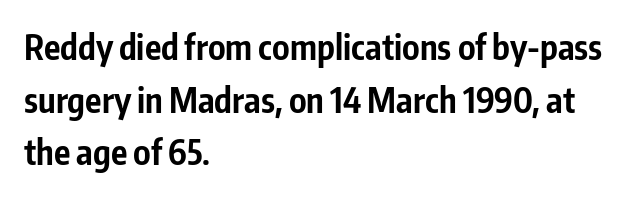
Character widths vary here, with narrow letters taking less room than wide ones. A typesetter would label this face a sans. Compared with typical body copy, the letter spacing here is the same. How would I describe the line gaps? Plain and ordinary. Horizontally, the lines are justified to the leading edge only.
